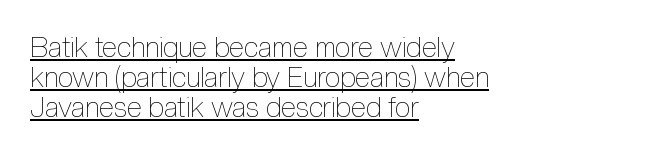
The image shows 28 px thin, condensed type, upright; set left-aligned, tight line spacing (1.08x), normal letter spacing, underlined; a medium x-height.
